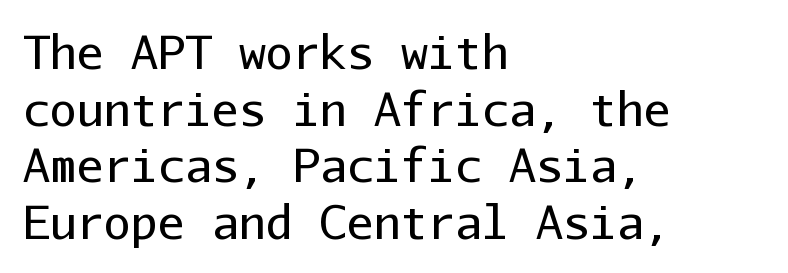
Between one letter and the next there's only the usual sliver of space. Serifs: no, the terminals of the letterforms are clean. The passage shown is not bold in any degree. The compositor pushed each line to the left boundary. Do the characters align in a grid? Yes, the font is monospaced. The font's upright variant was chosen for this text.
